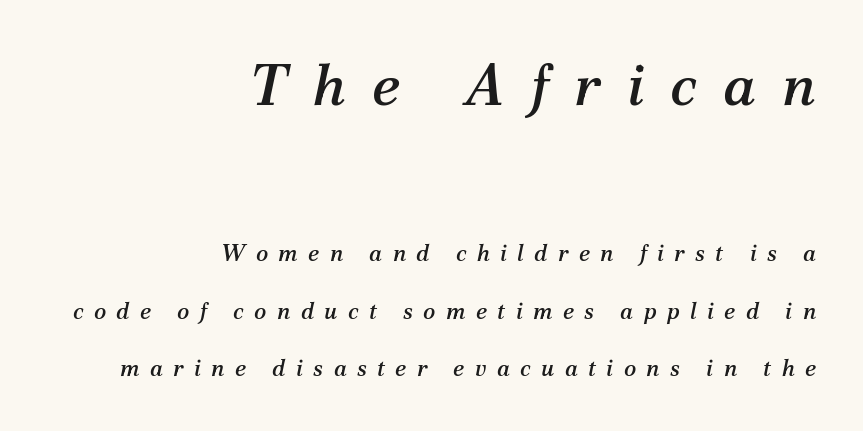
The image shows 58 px serif type, italic (leaning right); set right-aligned, loose line spacing (2.5x), unusually wide letter spacing (+0.45 em), not underlined; the first (top) block is 2.52x larger; medium stroke contrast and a medium x-height.
